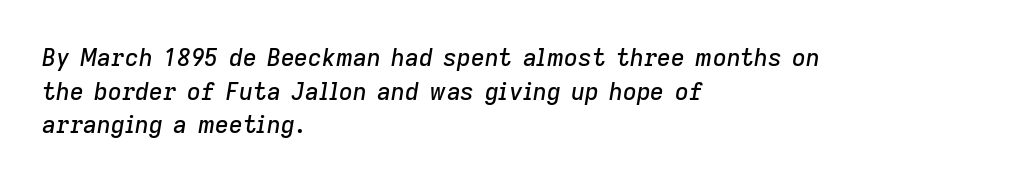
The image shows 24 px text type, italic (leaning right); set left-aligned, normal line spacing (1.4x), normal letter spacing, not underlined.
